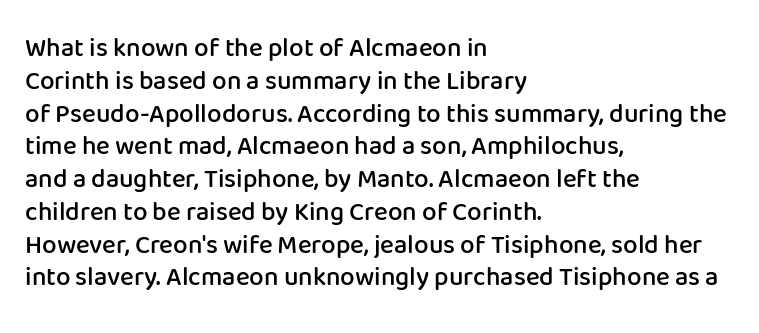
Typesetter's note: demi weight, one step under bold. Casual observation: everything's shoved over to the left. Words float on clear page, feet unadorned. The type sits square on the baseline with zero lean. Evenly set lines give the paragraph a standard silhouette. No extra tracking has been applied to these lines.
